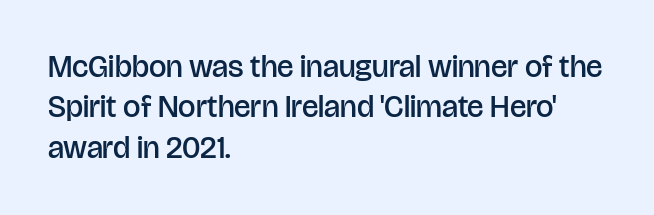
{"serif": "no", "italic": "no", "bold": "semi", "weight": "semibold", "width": "normal", "stroke_contrast": "low", "x_height": "large", "monospaced": "no", "underline": "no", "align": "left", "line_spacing": "normal", "line_spacing_ratio": 1.3, "letter_spacing": "normal", "letter_spacing_em": 0.0, "glyph_px": 31}
